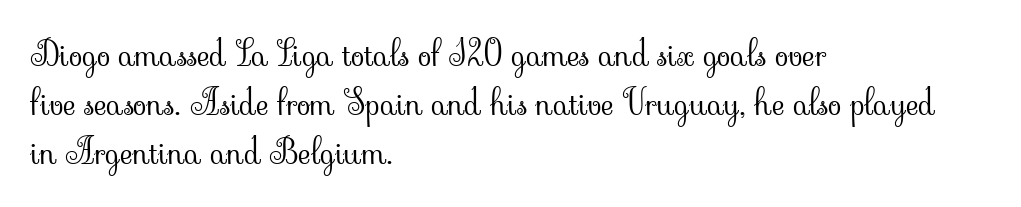
This sample has the flowing, uneven cadence of proportional lettering. Is there any slant? The stems are plumb. Quick note: underline off. This block has exactly the height ordinary leading produces. Counters stay open thanks to moderate or lighter strokes.
